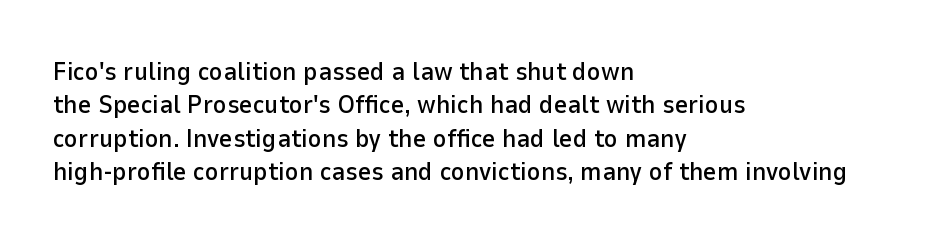
{"italic": "no", "underline": "no", "align": "left", "line_spacing": "normal", "line_spacing_ratio": 1.28, "letter_spacing": "normal", "letter_spacing_em": 0.0, "glyph_px": 26}
